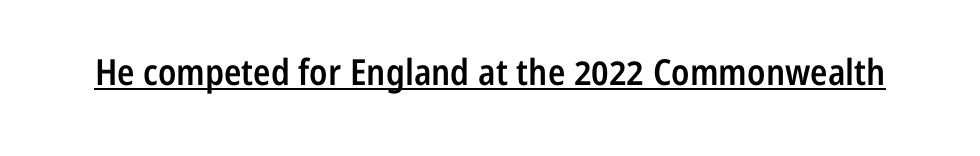
The image shows 36 px semibold, condensed sans-serif type, upright; set normal letter spacing, underlined; low stroke contrast and a medium x-height.
